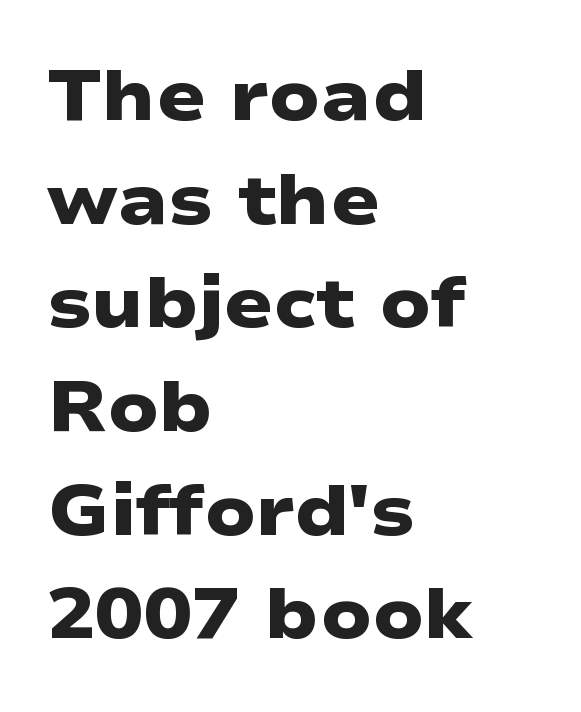
{"serif": "no", "bold": "yes", "weight": "heavy", "width": "wide", "stroke_contrast": "low", "x_height": "medium", "monospaced": "no", "underline": "no", "align": "left", "line_spacing": "normal", "line_spacing_ratio": 1.44, "letter_spacing": "normal", "letter_spacing_em": 0.0, "glyph_px": 72}
